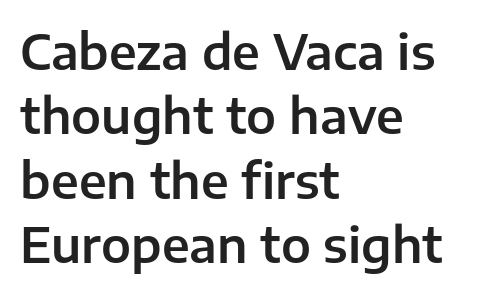
{"serif": "no", "italic": "no", "width": "normal", "stroke_contrast": "low", "x_height": "medium", "monospaced": "no", "underline": "no", "align": "left", "line_spacing": "normal", "line_spacing_ratio": 1.34, "letter_spacing": "normal", "letter_spacing_em": 0.0, "glyph_px": 48}
